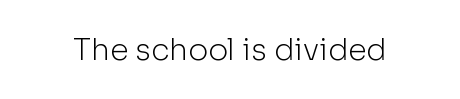
Q: Is the text bold? A: No.
Q: Is the text italic (slanted)? A: No, it is upright.
Q: Is the typeface a serif or a sans-serif typeface? A: Sans-serif.
Q: Is the text underlined? A: No.
Q: Is the spacing between letters normal or unusually wide? A: Normal.
Q: Width (condensed, normal, or wide)? A: Normal.
Q: Stroke contrast? A: Low.
Q: x-height? A: Medium.
Q: Monospaced? A: No.
